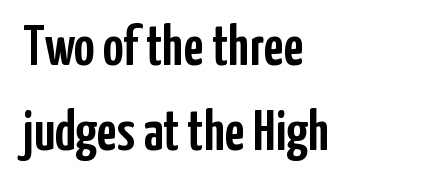
{"serif": "no", "italic": "no", "width": "condensed", "stroke_contrast": "low", "x_height": "medium", "monospaced": "no", "underline": "no", "align": "left", "line_spacing": "normal", "line_spacing_ratio": 1.5, "letter_spacing": "normal", "letter_spacing_em": 0.0, "glyph_px": 57}
